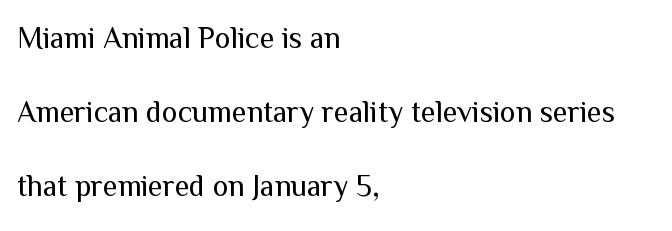
{"serif": "no", "italic": "no", "bold": "no", "weight": "regular", "width": "normal", "stroke_contrast": "medium", "x_height": "medium", "monospaced": "no", "underline": "no", "align": "left", "line_spacing": "loose", "line_spacing_ratio": 2.47, "letter_spacing": "normal", "letter_spacing_em": 0.0, "glyph_px": 30}
